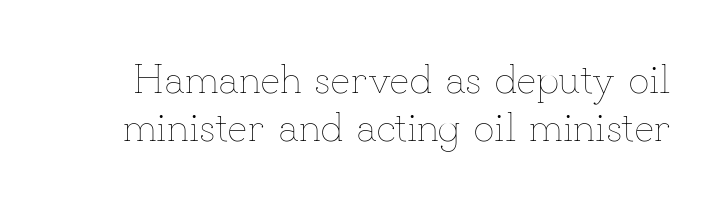
Q: Is the text bold? A: No.
Q: Is the text italic (slanted)? A: No, it is upright.
Q: Is the text underlined? A: No.
Q: Is the spacing between letters normal or unusually wide? A: Normal.
Q: Width (condensed, normal, or wide)? A: Normal.
Q: Stroke contrast? A: Low.
Q: x-height? A: Small.
Q: Monospaced? A: No.
